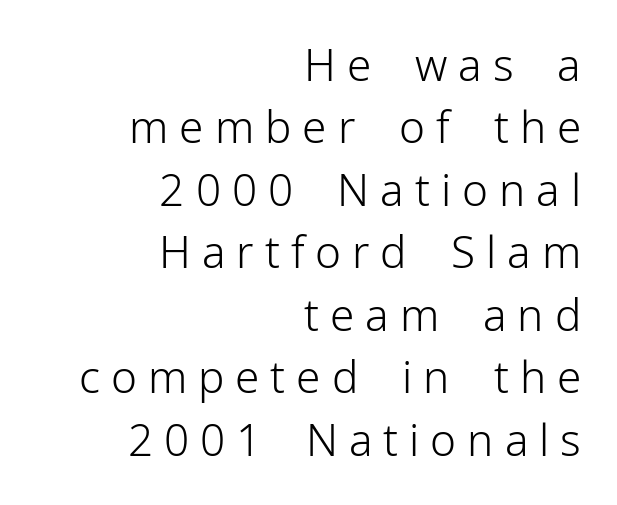
These lines were composed using upright roman letters. Is this a heavy cut? Hardly; it is regular or lighter. Note the varied advance widths — an 'i' is clearly narrower than an 'm'. Each line ends at the same right margin while the left side varies.
